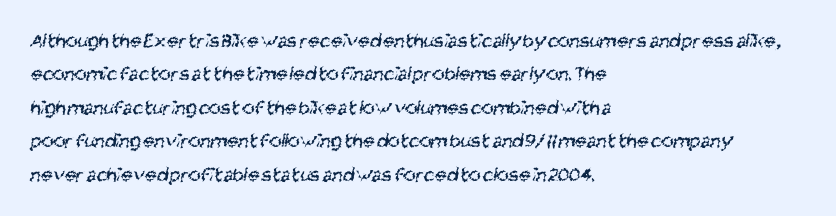
The image shows 21 px text type; set left-aligned, normal line spacing (1.59x), normal letter spacing, not underlined.
